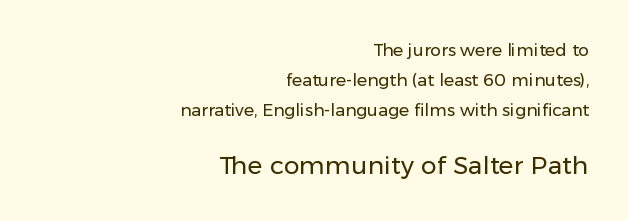
Q: Is the text bold? A: No.
Q: Is the text italic (slanted)? A: No, it is upright.
Q: Is the text underlined? A: No.
Q: How is the paragraph aligned? A: Right-aligned.
Q: Is the spacing between letters normal or unusually wide? A: Normal.
Q: Which block of text is set in a larger size, the first (top) or the second (bottom)? A: The second (bottom) one.
